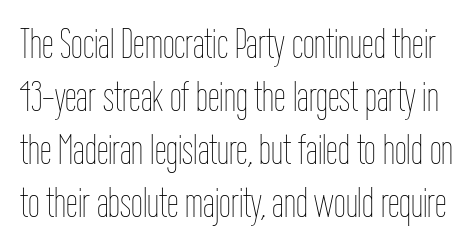
Q: Is the text bold? A: No.
Q: Is the text italic (slanted)? A: No, it is upright.
Q: Is the text underlined? A: No.
Q: Is the spacing between letters normal or unusually wide? A: Normal.
Q: Is the spacing between lines tight, normal or loose? A: Normal.
Q: Width (condensed, normal, or wide)? A: Condensed.
Q: Stroke contrast? A: Low.
Q: x-height? A: Medium.
Q: Monospaced? A: No.
